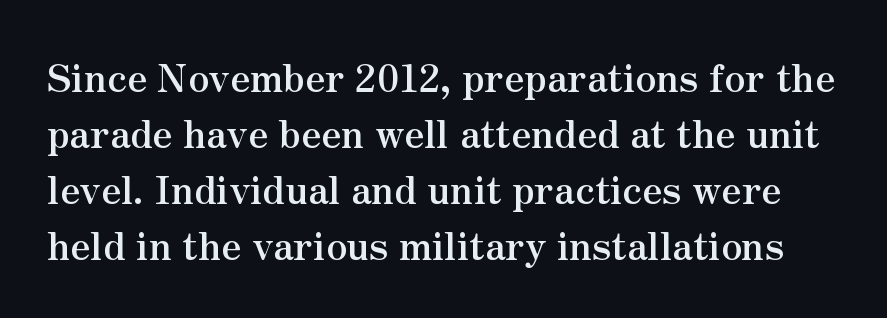
Q: Is the text bold? A: Yes.
Q: Is the text italic (slanted)? A: No, it is upright.
Q: Is the typeface a serif or a sans-serif typeface? A: Serif.
Q: Is the text underlined? A: No.
Q: Is the spacing between letters normal or unusually wide? A: Normal.
Q: Is the spacing between lines tight, normal or loose? A: Normal.
Q: Width (condensed, normal, or wide)? A: Normal.
Q: Stroke contrast? A: Medium.
Q: x-height? A: Small.
Q: Monospaced? A: No.
